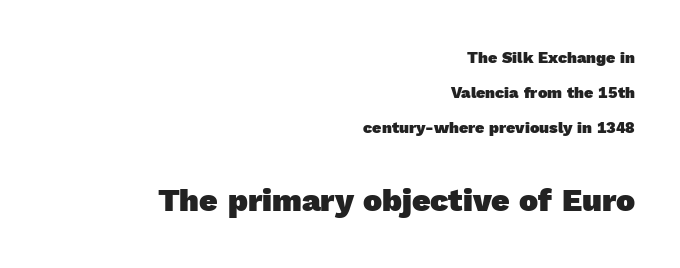
Spacing verdict: proportional, widths tailored to each character. The second block has been scaled up relative to the first. Compared with an ordinary text face, these strokes are far heavier — a full bold. Characters follow at the spacing the type designer built in. A flush-right, rag-left setting is used for this passage. Regarding serifs, this sample does without them.
